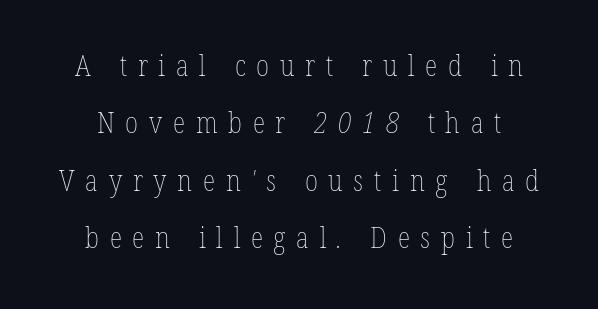
{"bold": "no", "weight": "thin", "width": "condensed", "stroke_contrast": "low", "x_height": "medium", "monospaced": "no", "underline": "no", "align": "center", "line_spacing": "loose", "line_spacing_ratio": 1.98, "letter_spacing": "wide", "letter_spacing_em": 0.37, "glyph_px": 29}
